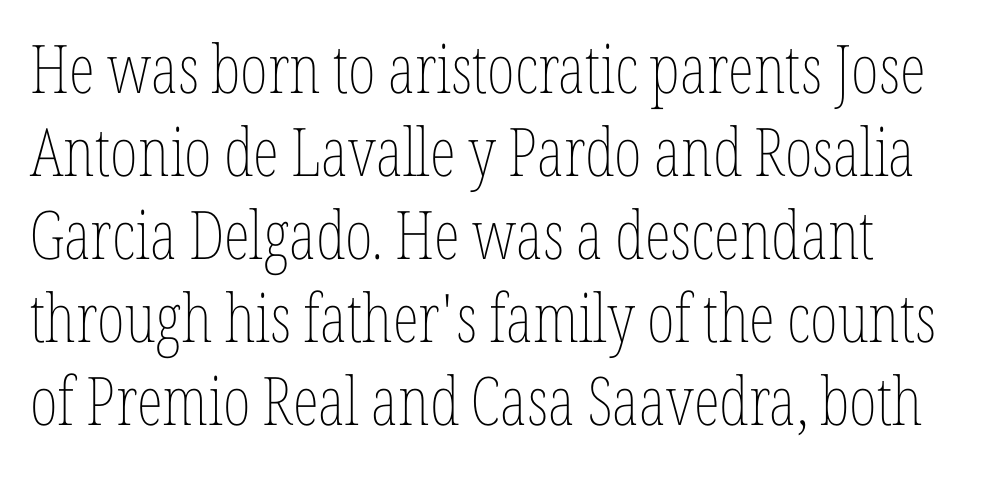
The image shows 67 px thin, condensed type, upright; set left-aligned, line spacing 1.24x, normal letter spacing, not underlined; low stroke contrast and a medium x-height.
